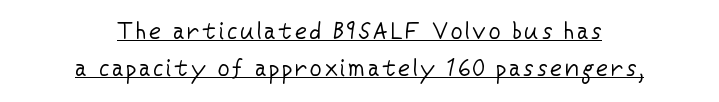
{"italic": "no", "bold": "no", "underline": "yes", "align": "center", "line_spacing": "normal", "line_spacing_ratio": 1.63, "glyph_px": 23}
